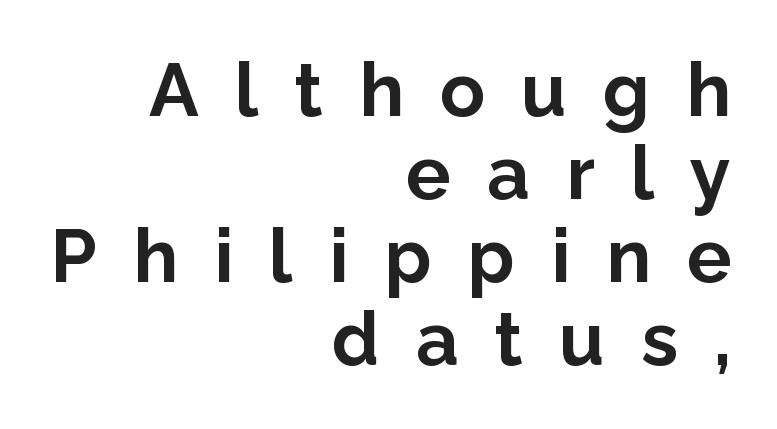
The lines in this sample share a right terminus and differ only in where they begin. Substantial extra tracking has been applied to these lines. Nothing sits at the stroke ends, so this counts as sans-serif. Looks like regular typesetting: each glyph gets only the width it needs. Horizontal bands of white between lines are thin slivers. The zone under the glyphs is completely vacant.
